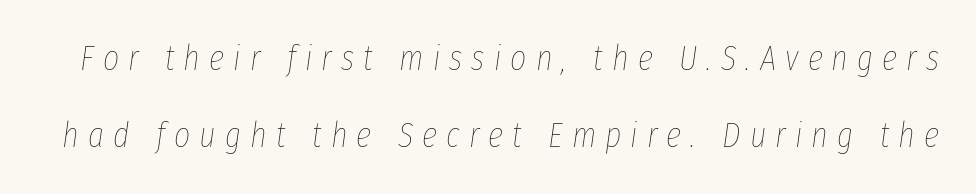
Line spacing here is loose. Tracking here is generous; glyphs stand well apart from one another. Each letter keeps its own natural width here, so spacing adapts to shape. Slanted lettering throughout.
